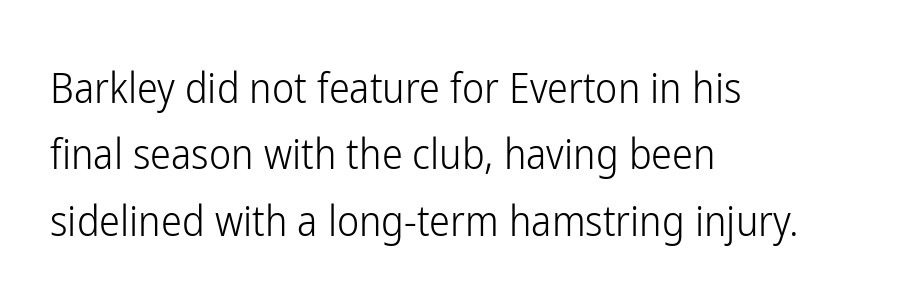
The image shows 42 px light, condensed sans-serif type, upright; set left-aligned, normal line spacing (1.58x), normal letter spacing, not underlined; low stroke contrast and a medium x-height.
